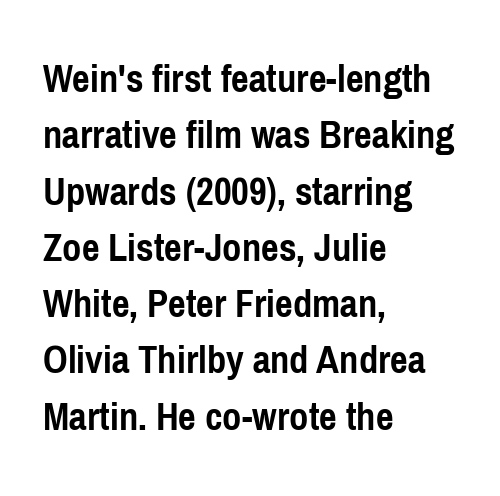
Q: Is the text bold? A: Yes.
Q: Is the text italic (slanted)? A: No, it is upright.
Q: Is the typeface a serif or a sans-serif typeface? A: Sans-serif.
Q: Is the text underlined? A: No.
Q: How is the paragraph aligned? A: Left-aligned.
Q: Is the spacing between letters normal or unusually wide? A: Normal.
Q: Is the spacing between lines tight, normal or loose? A: Normal.
Q: Width (condensed, normal, or wide)? A: Condensed.
Q: Stroke contrast? A: Low.
Q: x-height? A: Medium.
Q: Monospaced? A: No.
